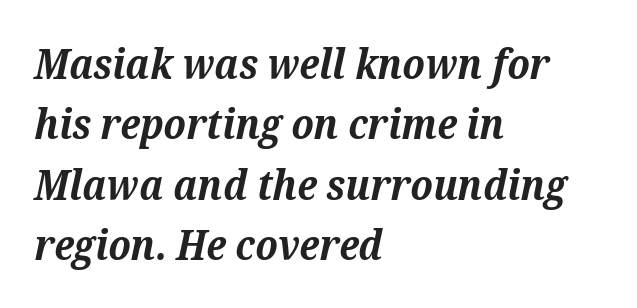
The zone under the glyphs is completely vacant. Baseline-to-baseline distance is the conventional proportion of letter height. Caption: standard tracking, unaltered. Note: serifs present on the glyphs. Is the block centered? No — it sits flush against the left margin.
